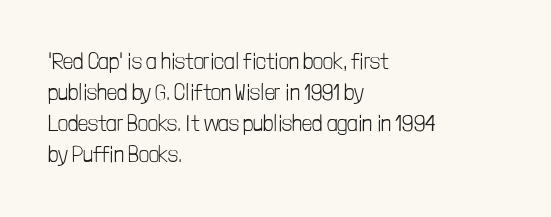
The words here are not underlined. Default kerning and tracking; the words read as compact shapes. The paragraph shown leans on its left margin. Posture: straight, roman, zero tilt. Vertical stems look standard width or narrower in stroke. Vertical spacing — default.
